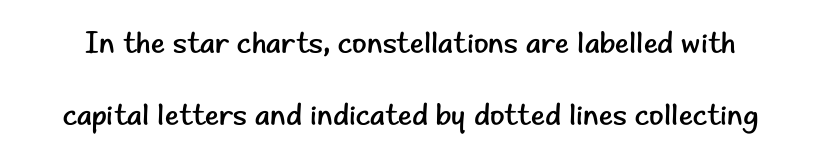
Q: Is the text bold? A: No.
Q: Is the text italic (slanted)? A: No, it is upright.
Q: Is the typeface a serif or a sans-serif typeface? A: Sans-serif.
Q: Is the text underlined? A: No.
Q: Is the spacing between letters normal or unusually wide? A: Normal.
Q: Is the spacing between lines tight, normal or loose? A: Loose.
Q: Width (condensed, normal, or wide)? A: Normal.
Q: Stroke contrast? A: Low.
Q: x-height? A: Small.
Q: Monospaced? A: No.
